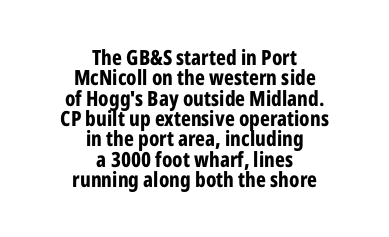
The image shows 21 px bold type, upright; set centered, tight line spacing (0.97x), normal letter spacing, not underlined.
